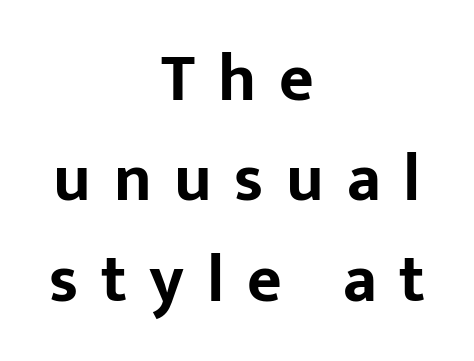
{"serif": "no", "italic": "no", "bold": "yes", "weight": "bold", "width": "normal", "stroke_contrast": "low", "x_height": "medium", "monospaced": "no", "underline": "no", "align": "center", "line_spacing": "normal", "line_spacing_ratio": 1.5, "letter_spacing": "wide", "letter_spacing_em": 0.34, "glyph_px": 67}
